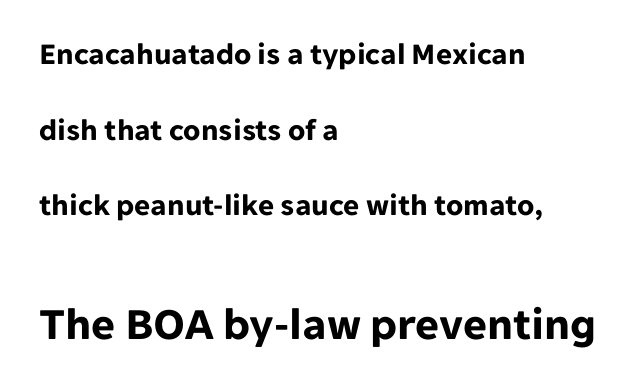
The image shows 46 px bold sans-serif type, upright; set left-aligned, loose line spacing (2.44x), normal letter spacing, not underlined; the second (bottom) block is 1.48x larger; low stroke contrast and a medium x-height.
